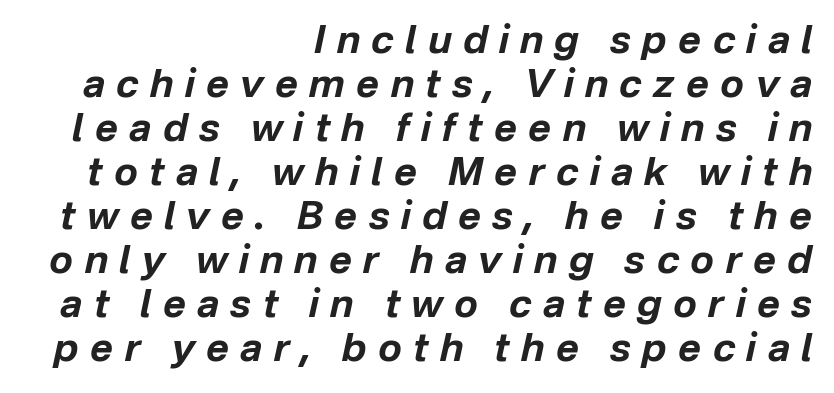
This block would grow much taller if given ordinary leading; it's compressed now. Letters rest on an invisible, unmarked baseline. The typography opts for an oblique posture over an upright one. These lines have a slow, spaced-out rhythm from letter to letter. Visually the block forms a straight wall on the right and a jagged coastline on the left. The rendering uses a bold face; every stroke is thick and dark.
